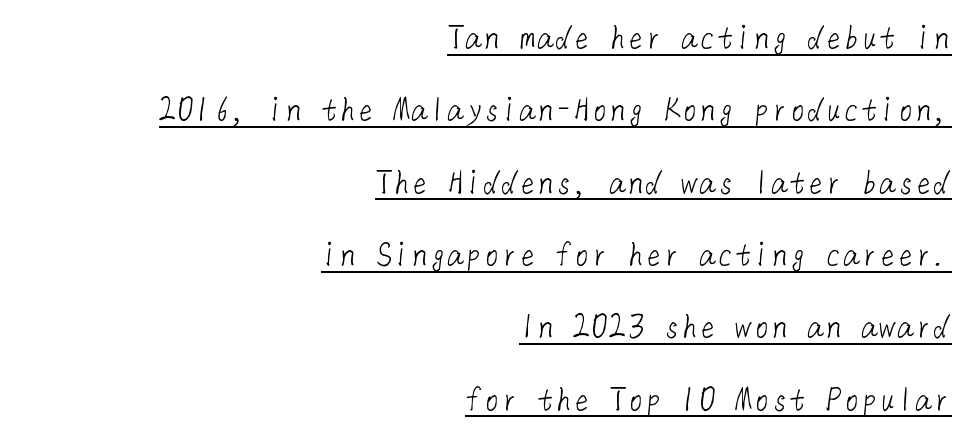
The sample's only ornament is a line tracing under the words. The characters are drawn with everyday or finer stroke widths. To sum up the face: it is a sans, with no serifs. The rendering keeps characters at their native spacing. Students, observe: this is what heavily led, spacious text looks like.
